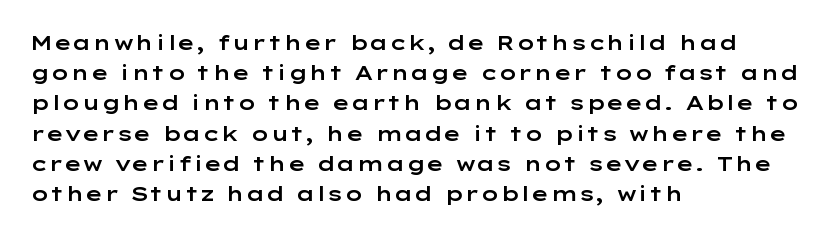
Words float on clear page, feet unadorned. Quick note: not italic, upright. Is there much room between lines? A standard amount, neither cramped nor airy. This sample is left-justified, so line endings fall wherever the words run out. Between one letter and the next there's only the usual sliver of space.
